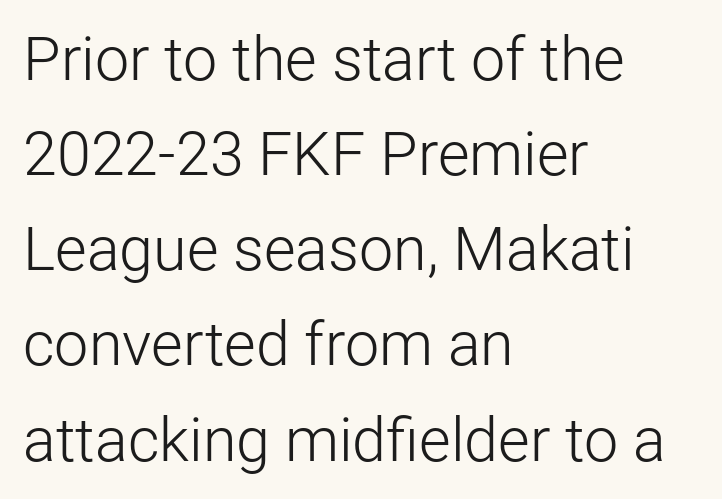
The image shows 61 px light sans-serif type, upright; set left-aligned, normal line spacing (1.56x), normal letter spacing, not underlined; low stroke contrast and a medium x-height.
